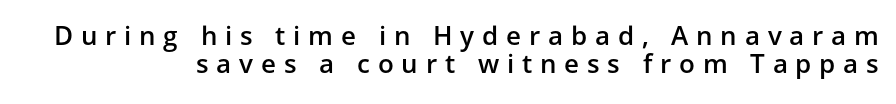
The image shows 26 px text type, upright; set right-aligned, tight line spacing (1.08x), unusually wide letter spacing (+0.3 em), not underlined.
